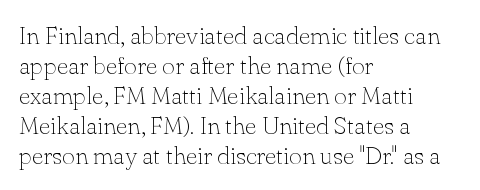
{"italic": "no", "bold": "no", "underline": "no", "align": "left", "line_spacing_ratio": 1.2, "letter_spacing": "normal", "letter_spacing_em": 0.0, "glyph_px": 25}
